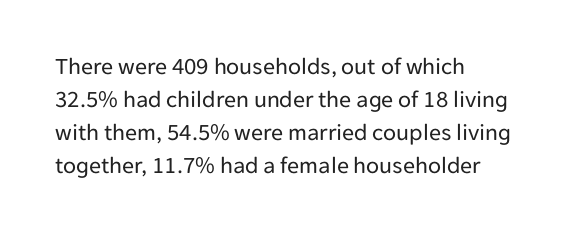
The image shows 24 px text type, upright; set left-aligned, normal line spacing (1.38x), normal letter spacing, not underlined.
